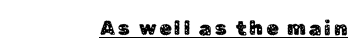
The image shows 20 px text type, upright; set right-aligned, underlined.
